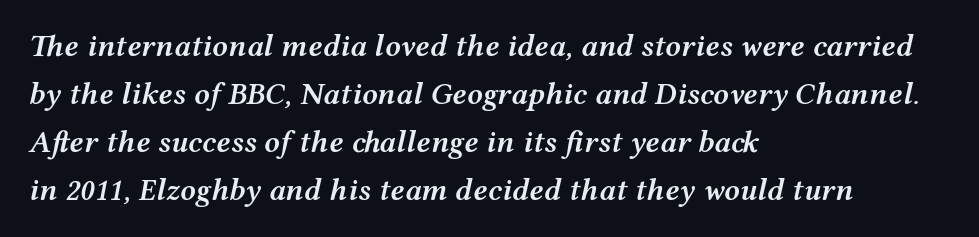
Vertically, the passage feels balanced, rows spaced as you'd expect. Does the copy run flush right? No — it runs flush left. Decoration check: the copy has no underline. This rendering leaves character spacing at its baseline value. How heavy is the stroke? Medium-heavy — a semibold, shy of bold.
